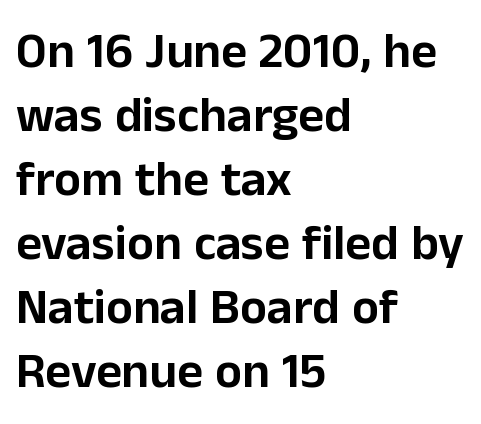
Q: Is the text italic (slanted)? A: No, it is upright.
Q: Is the typeface a serif or a sans-serif typeface? A: Sans-serif.
Q: Is the text underlined? A: No.
Q: How is the paragraph aligned? A: Left-aligned.
Q: Is the spacing between letters normal or unusually wide? A: Normal.
Q: Is the spacing between lines tight, normal or loose? A: Normal.
Q: Width (condensed, normal, or wide)? A: Normal.
Q: Stroke contrast? A: Low.
Q: x-height? A: Medium.
Q: Monospaced? A: No.
